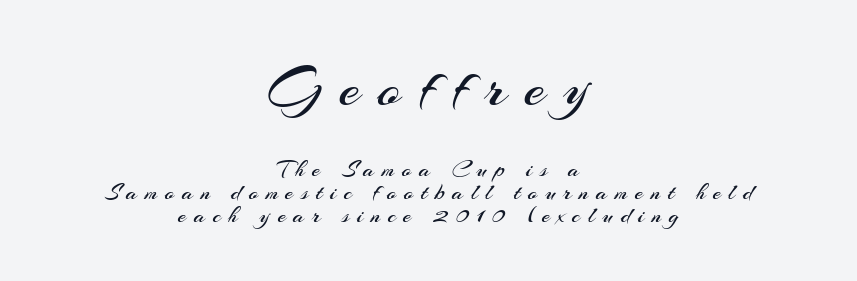
The image shows 59 px regular-weight sans-serif type; set centered, tight line spacing (0.96x), unusually wide letter spacing (+0.31 em), not underlined; the first (top) block is 2.46x larger; medium stroke contrast and a small x-height.
